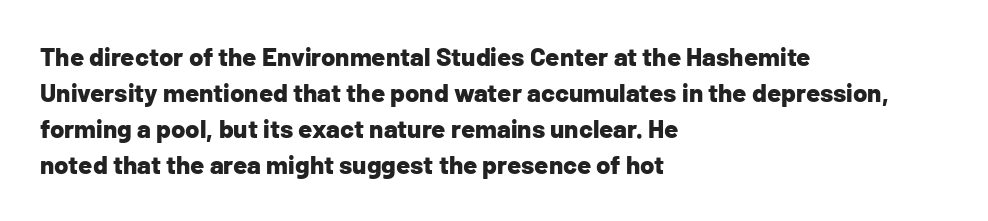
Q: Is the text bold? A: Yes.
Q: Is the text italic (slanted)? A: No, it is upright.
Q: Is the text underlined? A: No.
Q: How is the paragraph aligned? A: Left-aligned.
Q: Is the spacing between letters normal or unusually wide? A: Normal.
Q: Is the spacing between lines tight, normal or loose? A: Normal.
